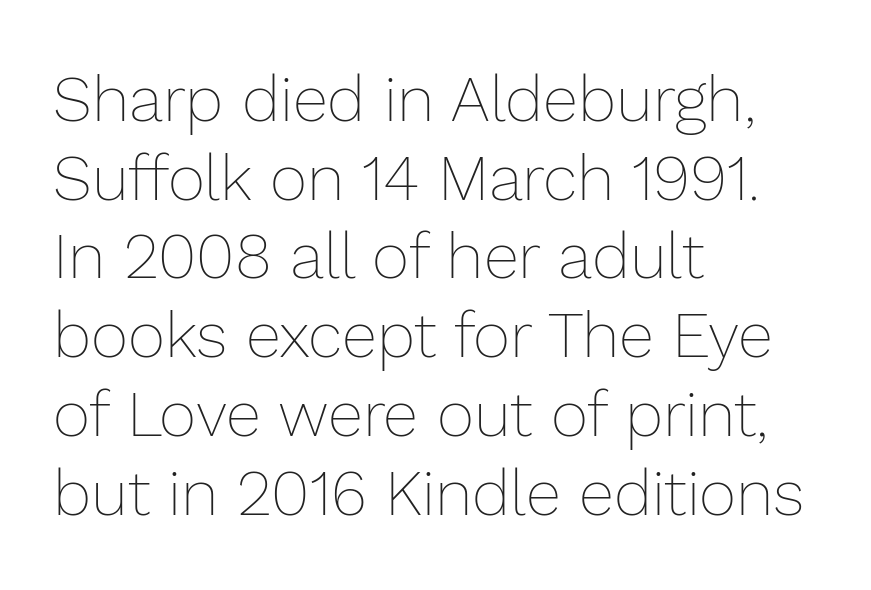
Q: Is the text bold? A: No.
Q: Is the text italic (slanted)? A: No, it is upright.
Q: Is the text underlined? A: No.
Q: How is the paragraph aligned? A: Left-aligned.
Q: Is the spacing between letters normal or unusually wide? A: Normal.
Q: Width (condensed, normal, or wide)? A: Normal.
Q: Stroke contrast? A: Low.
Q: x-height? A: Medium.
Q: Monospaced? A: No.
